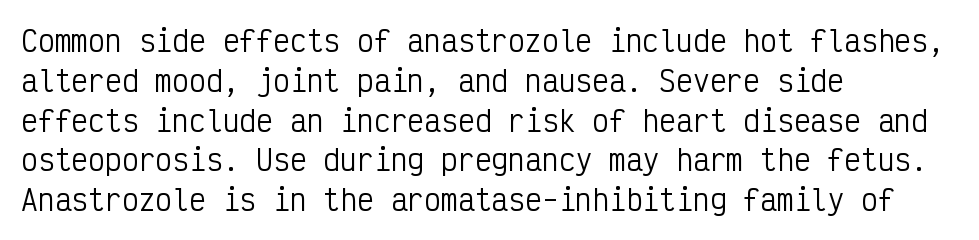
Q: Is the text bold? A: No.
Q: Is the text italic (slanted)? A: No, it is upright.
Q: Is the typeface a serif or a sans-serif typeface? A: Sans-serif.
Q: Is the text underlined? A: No.
Q: How is the paragraph aligned? A: Left-aligned.
Q: Is the spacing between letters normal or unusually wide? A: Normal.
Q: Is the spacing between lines tight, normal or loose? A: Normal.
Q: Width (condensed, normal, or wide)? A: Condensed.
Q: Stroke contrast? A: Low.
Q: x-height? A: Medium.
Q: Monospaced? A: Yes.
